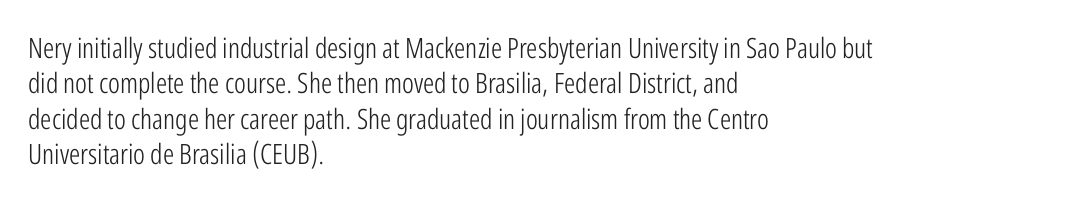
Q: Is the text bold? A: No.
Q: Is the text italic (slanted)? A: No, it is upright.
Q: Is the typeface a serif or a sans-serif typeface? A: Sans-serif.
Q: Is the text underlined? A: No.
Q: How is the paragraph aligned? A: Left-aligned.
Q: Is the spacing between letters normal or unusually wide? A: Normal.
Q: Is the spacing between lines tight, normal or loose? A: Normal.
Q: Width (condensed, normal, or wide)? A: Condensed.
Q: Stroke contrast? A: Low.
Q: x-height? A: Medium.
Q: Monospaced? A: No.
